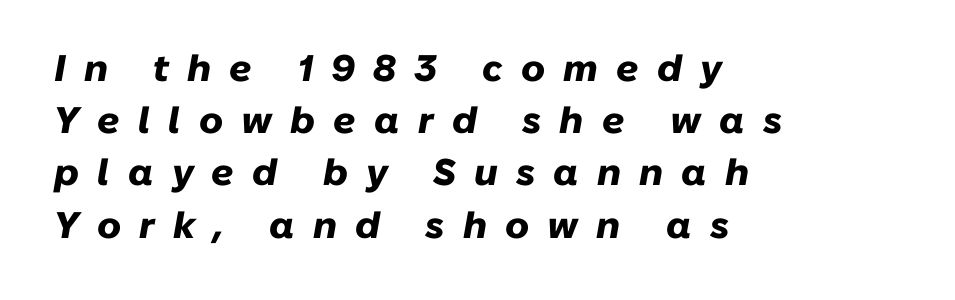
Q: Is the text bold? A: Yes.
Q: Is the text italic (slanted)? A: Yes, it leans right by about 10 degrees.
Q: Is the text underlined? A: No.
Q: How is the paragraph aligned? A: Left-aligned.
Q: Is the spacing between letters normal or unusually wide? A: Unusually wide.
Q: Is the spacing between lines tight, normal or loose? A: Normal.
Q: Width (condensed, normal, or wide)? A: Normal.
Q: Stroke contrast? A: Low.
Q: x-height? A: Medium.
Q: Monospaced? A: No.
